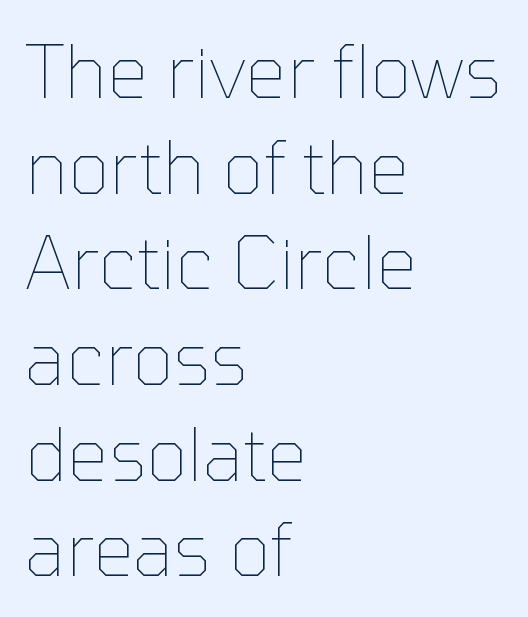
Q: Is the text bold? A: No.
Q: Is the text italic (slanted)? A: No, it is upright.
Q: Is the text underlined? A: No.
Q: How is the paragraph aligned? A: Left-aligned.
Q: Is the spacing between letters normal or unusually wide? A: Normal.
Q: Is the spacing between lines tight, normal or loose? A: Normal.
Q: Width (condensed, normal, or wide)? A: Normal.
Q: Stroke contrast? A: Low.
Q: x-height? A: Medium.
Q: Monospaced? A: No.
